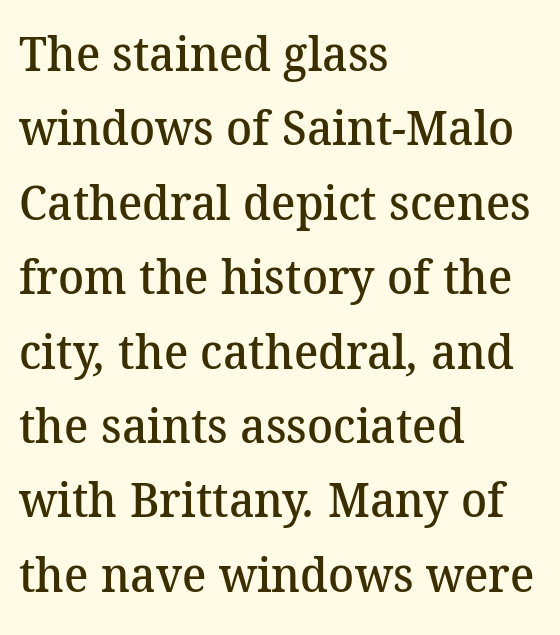
Q: Is the text bold? A: Semi-bold.
Q: Is the typeface a serif or a sans-serif typeface? A: Serif.
Q: Is the text underlined? A: No.
Q: How is the paragraph aligned? A: Left-aligned.
Q: Is the spacing between letters normal or unusually wide? A: Normal.
Q: Is the spacing between lines tight, normal or loose? A: Normal.
Q: Width (condensed, normal, or wide)? A: Normal.
Q: Stroke contrast? A: Medium.
Q: x-height? A: Medium.
Q: Monospaced? A: No.
